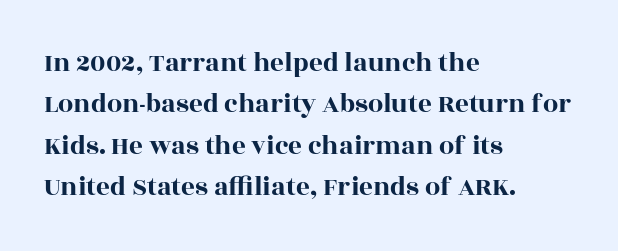
Q: Is the text italic (slanted)? A: No, it is upright.
Q: Is the text underlined? A: No.
Q: How is the paragraph aligned? A: Left-aligned.
Q: Is the spacing between letters normal or unusually wide? A: Normal.
Q: Is the spacing between lines tight, normal or loose? A: Normal.
